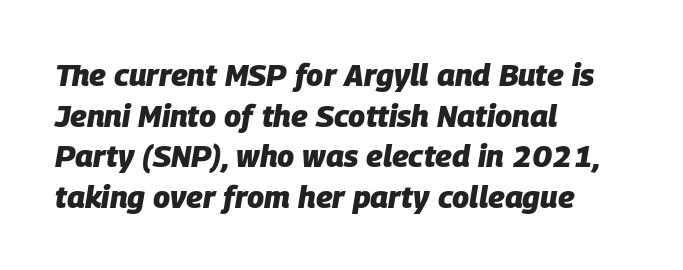
{"italic": "yes", "lean": "right", "slant_degrees": 9, "bold": "yes", "weight": "heavy", "width": "normal", "stroke_contrast": "low", "x_height": "large", "monospaced": "no", "underline": "no", "align": "left", "line_spacing": "normal", "line_spacing_ratio": 1.31, "letter_spacing": "normal", "letter_spacing_em": 0.0, "glyph_px": 31}
